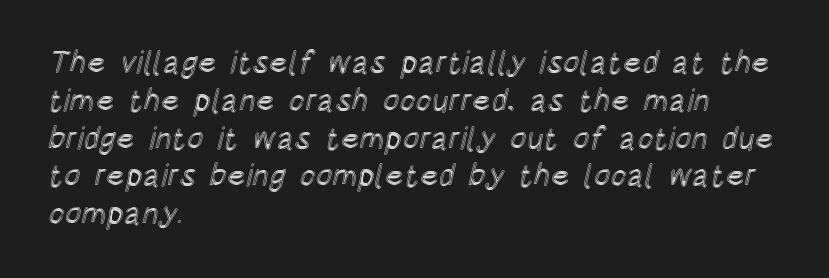
Each letter keeps its own natural width here, so spacing adapts to shape. Line beginnings align vertically; line endings do not. Plain, unruled lines of type. The face used here is rendered with its standard letterfit.
